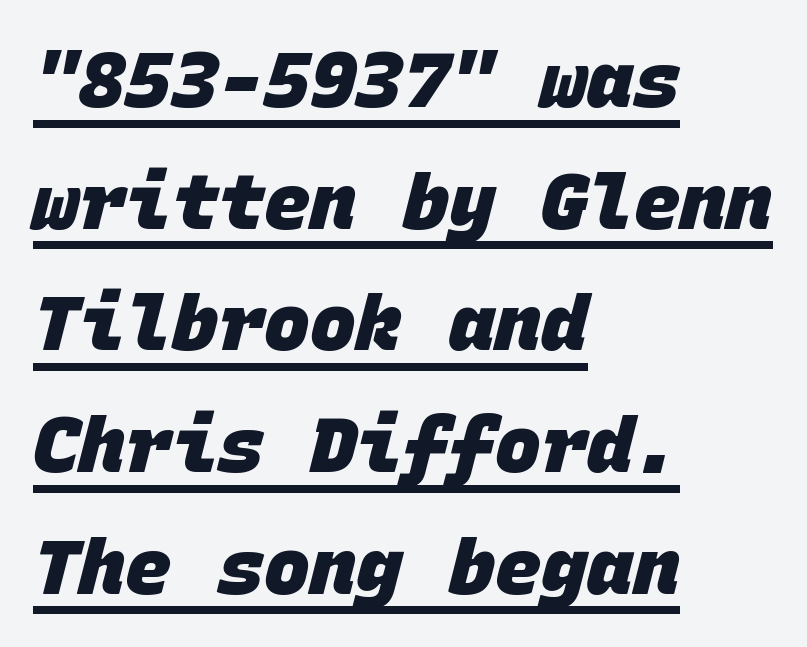
Looks like terminal output: every glyph gets an equal slot. The passage shown is underscored from start to finish. Emphasis by weight is at full strength: bold. Is there much room between lines? A standard amount, neither cramped nor airy. This is sans-serif lettering, the kind often seen on screens and signage.
